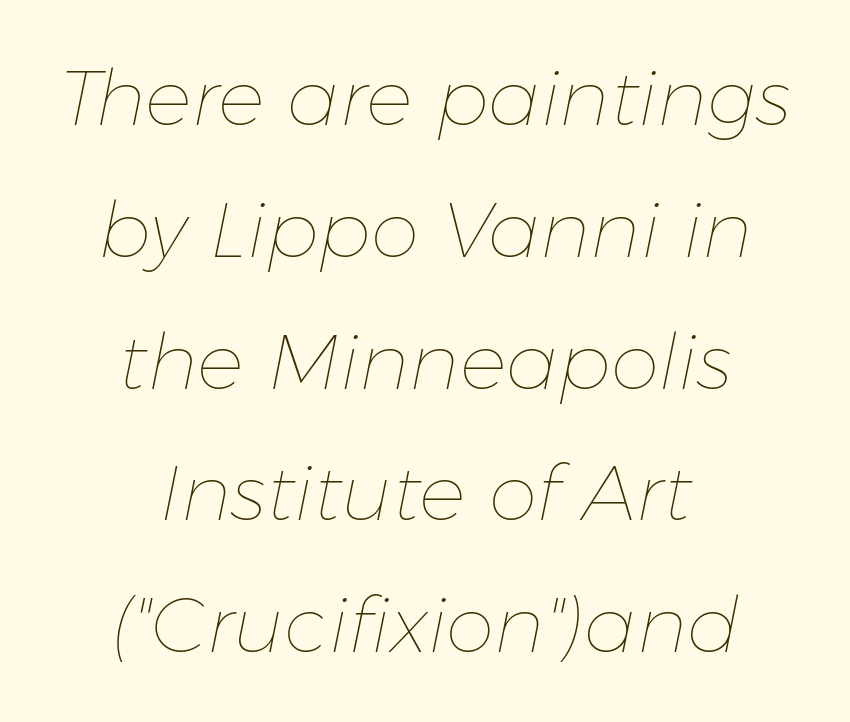
Q: Is the text bold? A: No.
Q: Is the text italic (slanted)? A: Yes, it leans right by about 11 degrees.
Q: Is the text underlined? A: No.
Q: How is the paragraph aligned? A: Centered.
Q: Is the spacing between letters normal or unusually wide? A: Normal.
Q: Is the spacing between lines tight, normal or loose? A: Normal.
Q: Width (condensed, normal, or wide)? A: Normal.
Q: Stroke contrast? A: Low.
Q: x-height? A: Medium.
Q: Monospaced? A: No.
